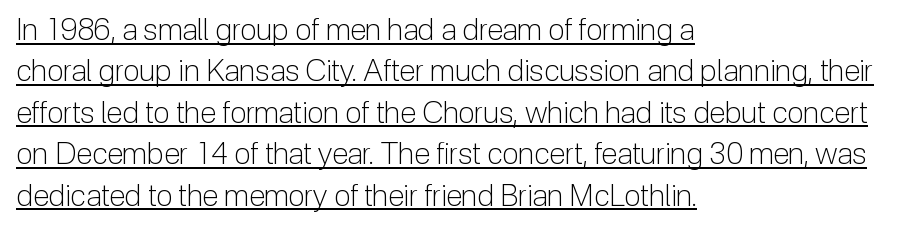
Q: Is the text bold? A: No.
Q: Is the text italic (slanted)? A: No, it is upright.
Q: Is the typeface a serif or a sans-serif typeface? A: Sans-serif.
Q: Is the text underlined? A: Yes.
Q: How is the paragraph aligned? A: Left-aligned.
Q: Is the spacing between letters normal or unusually wide? A: Normal.
Q: Is the spacing between lines tight, normal or loose? A: Normal.
Q: Width (condensed, normal, or wide)? A: Normal.
Q: Stroke contrast? A: Low.
Q: x-height? A: Medium.
Q: Monospaced? A: No.
